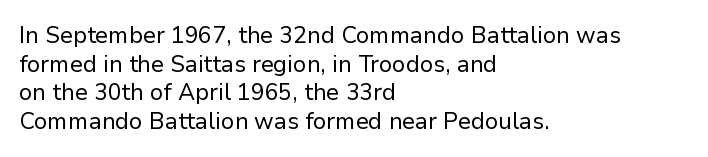
Q: Is the text bold? A: No.
Q: Is the text italic (slanted)? A: No, it is upright.
Q: Is the text underlined? A: No.
Q: How is the paragraph aligned? A: Left-aligned.
Q: Is the spacing between letters normal or unusually wide? A: Normal.
